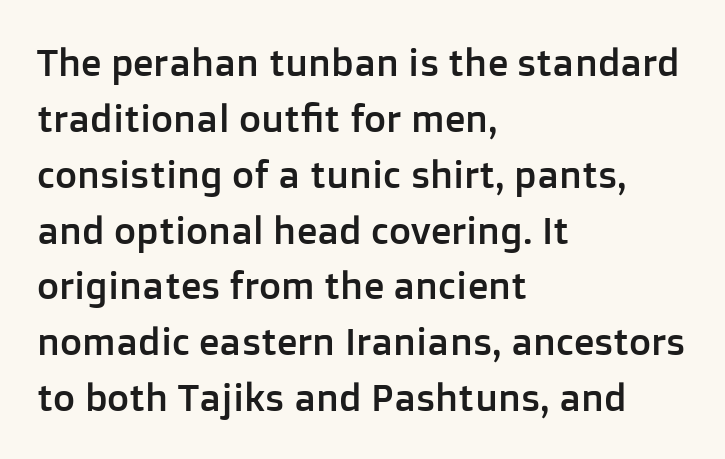
Q: Is the text italic (slanted)? A: No, it is upright.
Q: Is the typeface a serif or a sans-serif typeface? A: Sans-serif.
Q: Is the text underlined? A: No.
Q: How is the paragraph aligned? A: Left-aligned.
Q: Is the spacing between letters normal or unusually wide? A: Normal.
Q: Is the spacing between lines tight, normal or loose? A: Normal.
Q: Width (condensed, normal, or wide)? A: Normal.
Q: Stroke contrast? A: Low.
Q: x-height? A: Medium.
Q: Monospaced? A: No.
